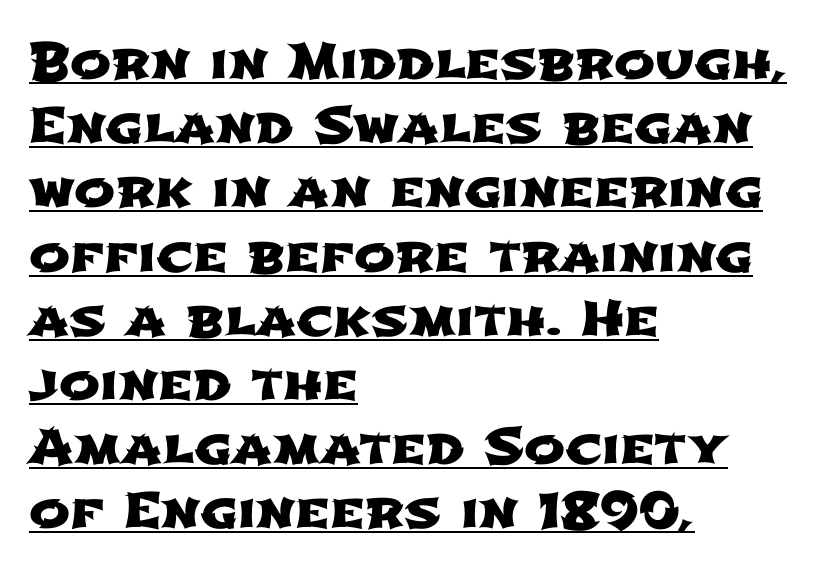
The image shows 49 px wide sans-serif type; set left-aligned, normal line spacing (1.31x), normal letter spacing, underlined; low stroke contrast and a medium x-height.
